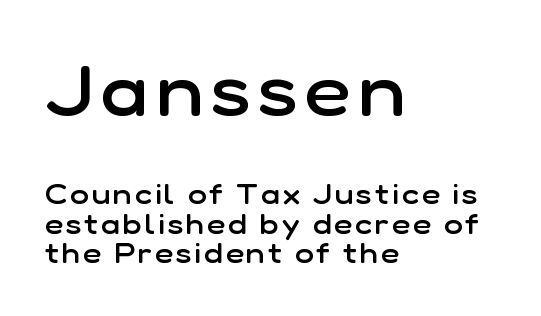
{"serif": "no", "italic": "no", "bold": "semi", "weight": "semibold", "width": "normal", "stroke_contrast": "low", "x_height": "medium", "monospaced": "no", "underline": "no", "align": "left", "line_spacing": "tight", "line_spacing_ratio": 1.05, "larger_block": "first", "size_ratio": 2.54, "glyph_px": 71}
